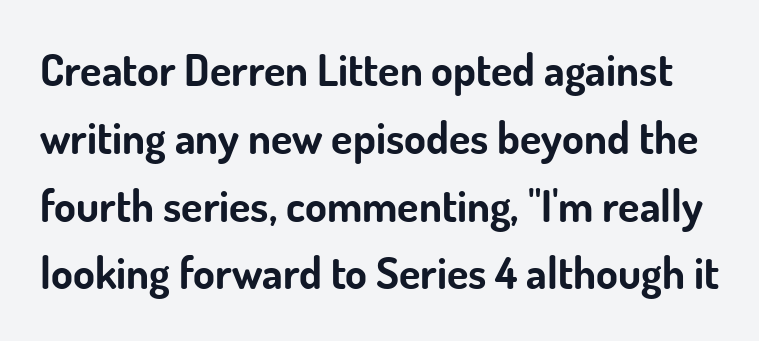
{"serif": "no", "italic": "no", "bold": "yes", "weight": "bold", "width": "normal", "stroke_contrast": "low", "x_height": "small", "monospaced": "no", "underline": "no", "line_spacing": "normal", "line_spacing_ratio": 1.54, "letter_spacing": "normal", "letter_spacing_em": 0.0, "glyph_px": 44}
